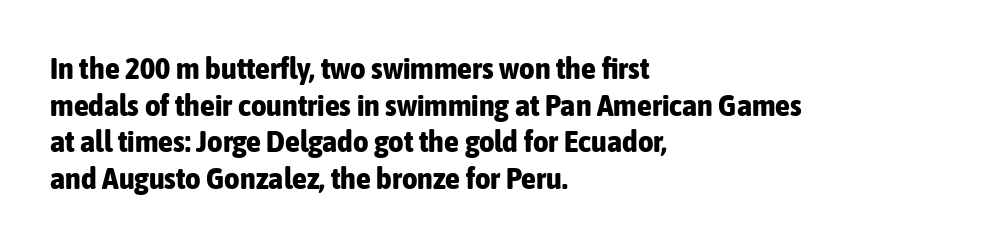
The image shows 30 px bold, condensed sans-serif type, upright; set left-aligned, line spacing 1.22x, normal letter spacing, not underlined; low stroke contrast and a medium x-height.
